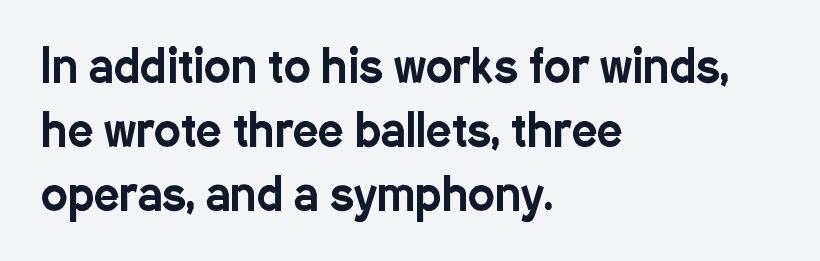
Q: Is the text italic (slanted)? A: No, it is upright.
Q: Is the typeface a serif or a sans-serif typeface? A: Sans-serif.
Q: Is the text underlined? A: No.
Q: How is the paragraph aligned? A: Left-aligned.
Q: Is the spacing between letters normal or unusually wide? A: Normal.
Q: Is the spacing between lines tight, normal or loose? A: Normal.
Q: Width (condensed, normal, or wide)? A: Condensed.
Q: Stroke contrast? A: Low.
Q: x-height? A: Medium.
Q: Monospaced? A: No.
